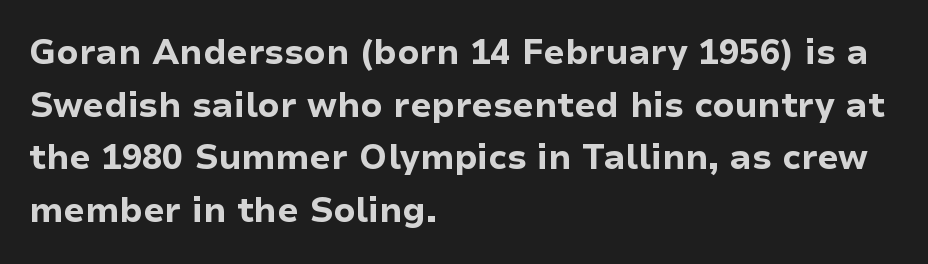
Vertical spacing — default. Inter-character spacing is left at the font's built-in metrics. Has an underline been added? It has not. Note the varied advance widths — an 'i' is clearly narrower than an 'm'. Does the weight exceed regular? Yes, all the way to bold. In terms of letterform style, serifs are entirely absent.
